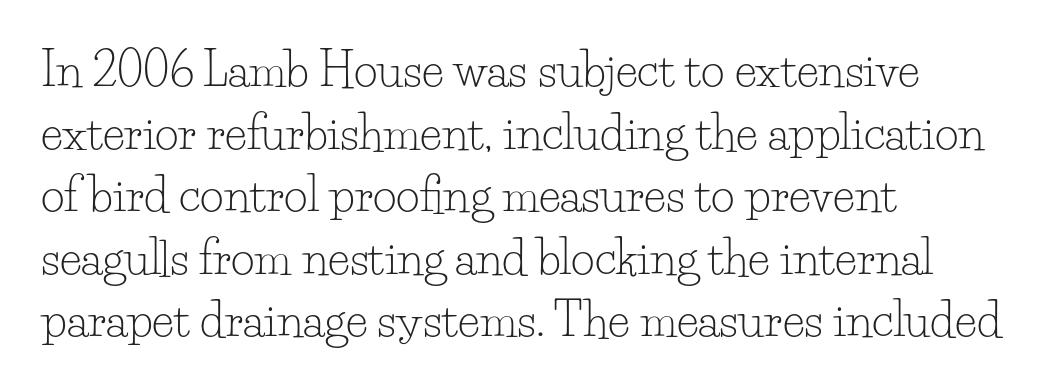
The passage shown is typeset with a serif family. The strokes carry an ordinary text weight at most. The passage is arranged the way most books set body copy — flush left. The letterforms sit shoulder to shoulder at normal distance. Just letters on the line, the space beneath them empty.
